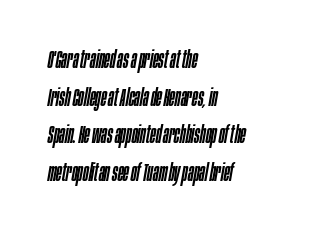
The image shows 24 px text type, italic (leaning right); set left-aligned, normal line spacing (1.57x), normal letter spacing, not underlined.
